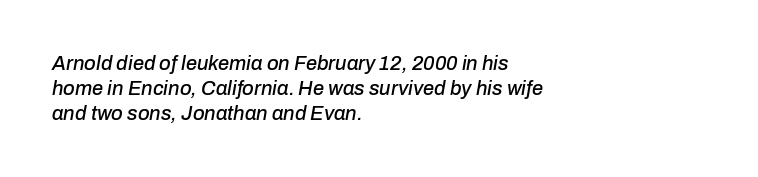
Q: Is the text italic (slanted)? A: Yes, it leans right by about 10 degrees.
Q: Is the text underlined? A: No.
Q: How is the paragraph aligned? A: Left-aligned.
Q: Is the spacing between letters normal or unusually wide? A: Normal.
Q: Is the spacing between lines tight, normal or loose? A: Normal.
